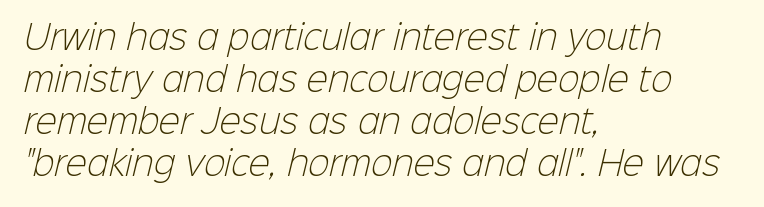
Q: Is the text bold? A: No.
Q: Is the typeface a serif or a sans-serif typeface? A: Sans-serif.
Q: Is the text underlined? A: No.
Q: How is the paragraph aligned? A: Left-aligned.
Q: Is the spacing between letters normal or unusually wide? A: Normal.
Q: Is the spacing between lines tight, normal or loose? A: Normal.
Q: Width (condensed, normal, or wide)? A: Normal.
Q: Stroke contrast? A: Low.
Q: x-height? A: Medium.
Q: Monospaced? A: No.
